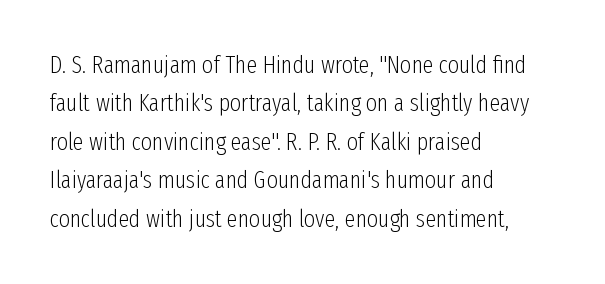
{"italic": "no", "bold": "no", "underline": "no", "align": "left", "line_spacing": "normal", "line_spacing_ratio": 1.6, "letter_spacing": "normal", "letter_spacing_em": 0.0, "glyph_px": 24}
